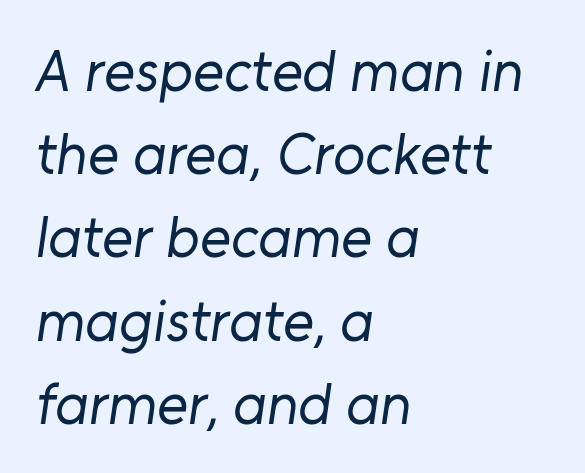
{"serif": "no", "bold": "no", "weight": "regular", "width": "normal", "stroke_contrast": "low", "x_height": "medium", "monospaced": "no", "underline": "no", "align": "left", "line_spacing": "normal", "line_spacing_ratio": 1.41, "letter_spacing": "normal", "letter_spacing_em": 0.0, "glyph_px": 59}
